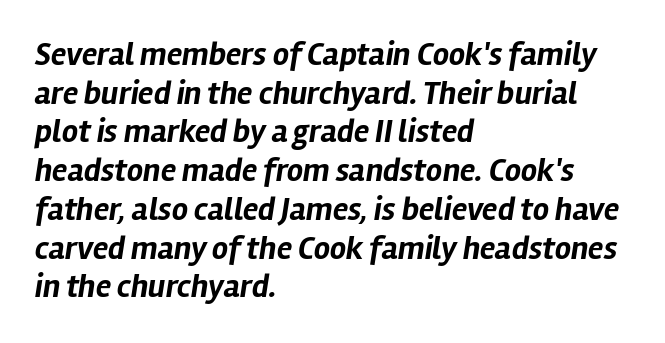
These words are printed bold, with thick strokes throughout. Every character sits at an angle, as italics do. This sample is left-justified, so line endings fall wherever the words run out. Here the glyphs are tracked normally, forming tight word shapes. The passage shown is typed in a proportional face where columns would drift.
